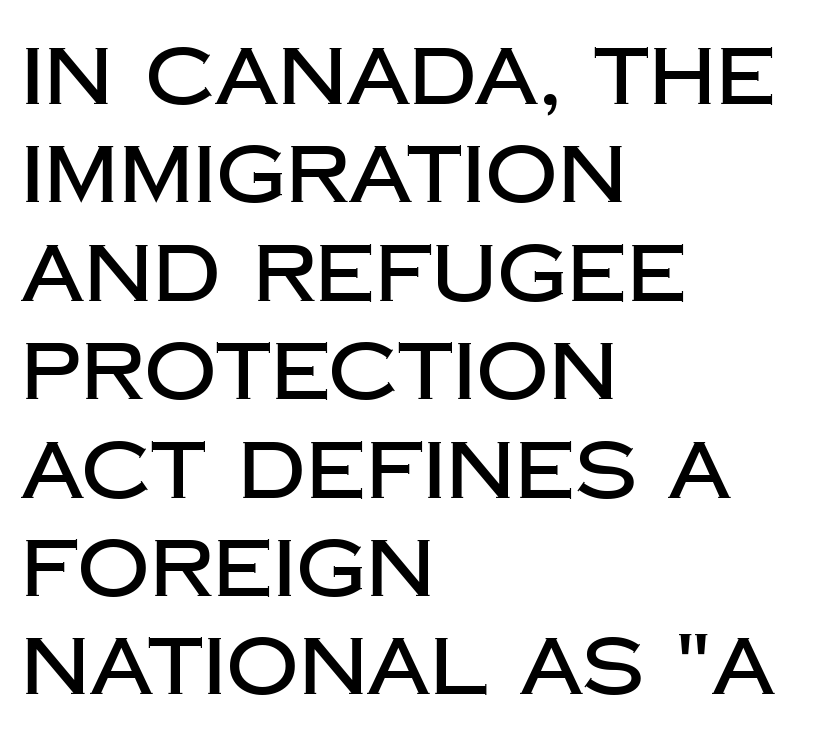
Is this a fixed-width face? No — the glyphs have proportional, varying widths. The typesetter chose a ragged-right arrangement here. A sans-serif font was chosen for this passage. Characters follow at the spacing the type designer built in. The lettering holds an erect, upright posture throughout. The glyphs are unaccompanied by any horizontal stroke below them.
